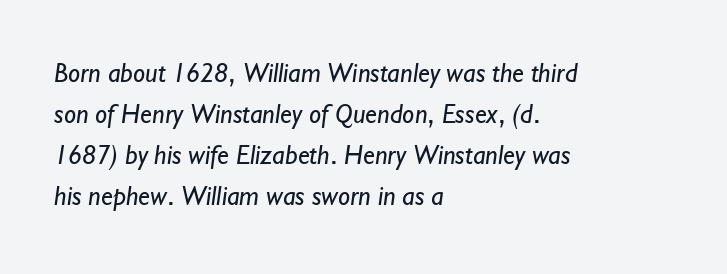
The image shows 27 px text type; set left-aligned, normal line spacing (1.52x), normal letter spacing, not underlined.
